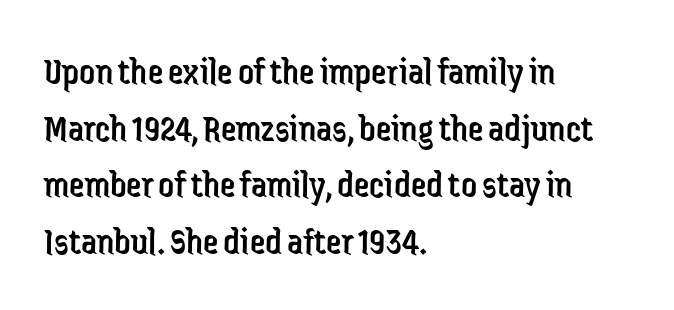
Q: Is the text bold? A: No.
Q: Is the text italic (slanted)? A: No, it is upright.
Q: Is the typeface a serif or a sans-serif typeface? A: Sans-serif.
Q: Is the text underlined? A: No.
Q: How is the paragraph aligned? A: Left-aligned.
Q: Is the spacing between letters normal or unusually wide? A: Normal.
Q: Is the spacing between lines tight, normal or loose? A: Normal.
Q: Width (condensed, normal, or wide)? A: Condensed.
Q: Stroke contrast? A: Low.
Q: x-height? A: Medium.
Q: Monospaced? A: No.
